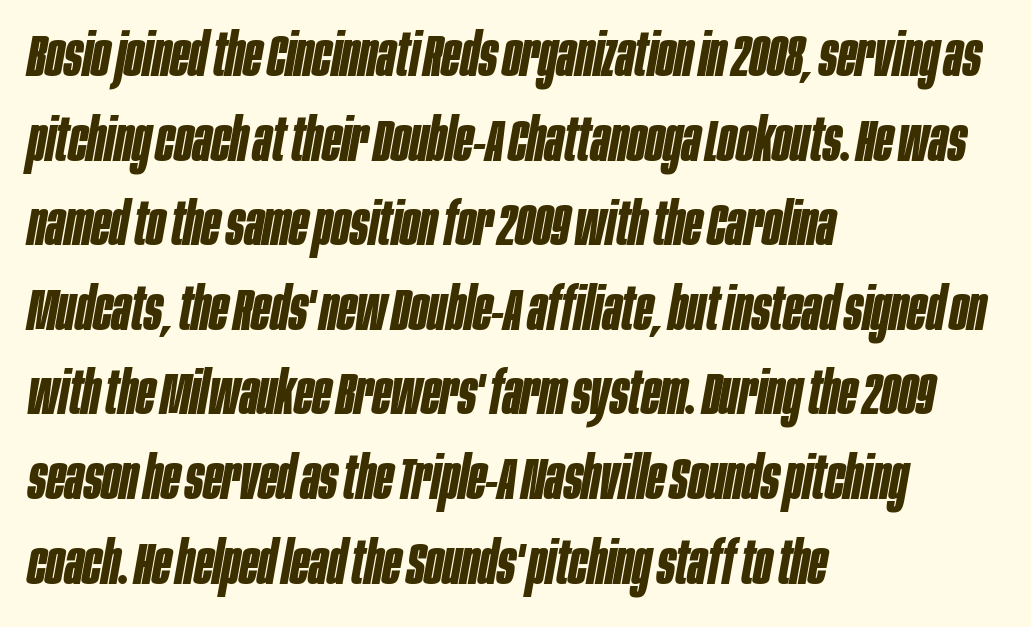
The image shows 60 px bold, condensed type, italic (leaning right); set left-aligned, normal line spacing (1.41x), normal letter spacing, not underlined; low stroke contrast and a large x-height.
